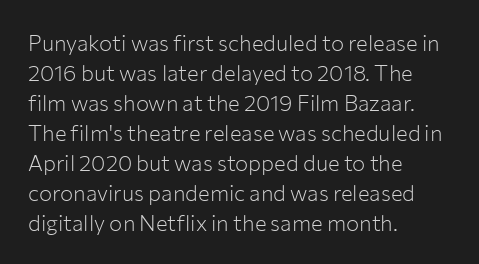
The image shows 22 px text type, upright; set left-aligned, normal line spacing (1.36x), normal letter spacing, not underlined.
